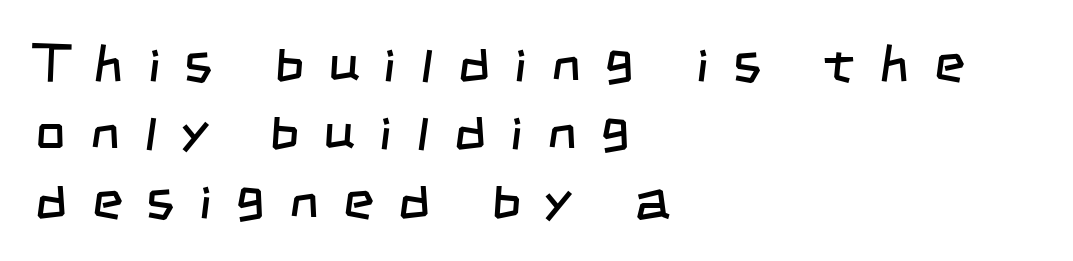
Q: Is the text bold? A: No.
Q: Is the typeface a serif or a sans-serif typeface? A: Sans-serif.
Q: Is the text underlined? A: No.
Q: How is the paragraph aligned? A: Left-aligned.
Q: Is the spacing between letters normal or unusually wide? A: Unusually wide.
Q: Is the spacing between lines tight, normal or loose? A: Normal.
Q: Width (condensed, normal, or wide)? A: Condensed.
Q: Stroke contrast? A: Low.
Q: x-height? A: Large.
Q: Monospaced? A: No.
